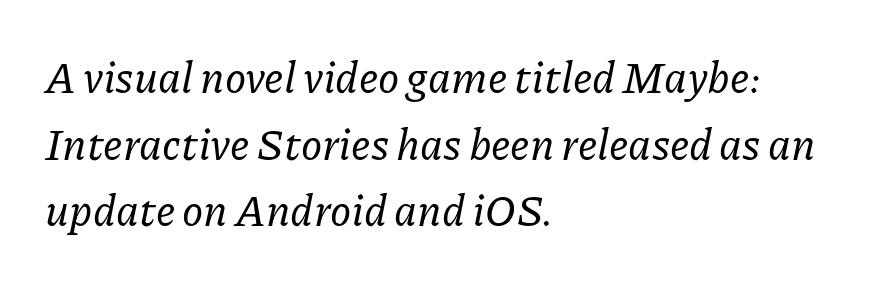
Q: Is the text italic (slanted)? A: Yes, it leans right by about 11 degrees.
Q: Is the typeface a serif or a sans-serif typeface? A: Serif.
Q: Is the text underlined? A: No.
Q: How is the paragraph aligned? A: Left-aligned.
Q: Is the spacing between letters normal or unusually wide? A: Normal.
Q: Is the spacing between lines tight, normal or loose? A: Normal.
Q: Width (condensed, normal, or wide)? A: Normal.
Q: Stroke contrast? A: Low.
Q: x-height? A: Medium.
Q: Monospaced? A: No.
